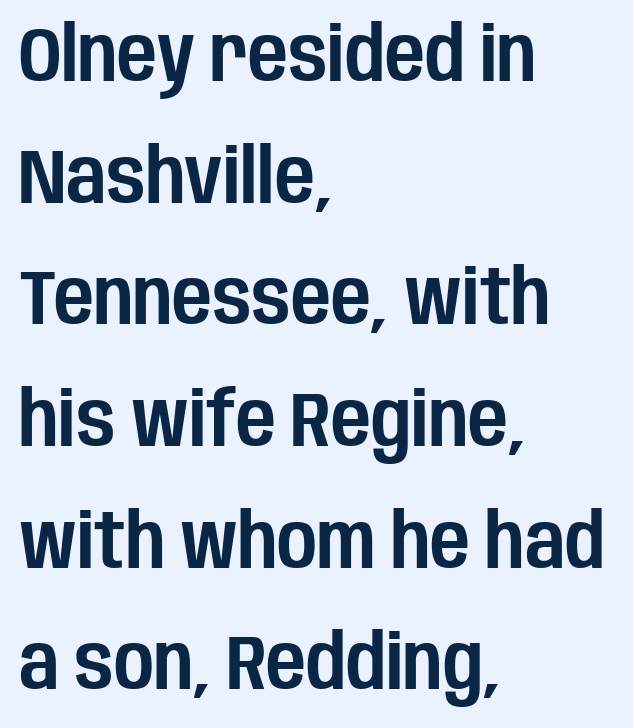
Q: Is the text italic (slanted)? A: No, it is upright.
Q: Is the typeface a serif or a sans-serif typeface? A: Sans-serif.
Q: Is the text underlined? A: No.
Q: How is the paragraph aligned? A: Left-aligned.
Q: Is the spacing between letters normal or unusually wide? A: Normal.
Q: Is the spacing between lines tight, normal or loose? A: Normal.
Q: Width (condensed, normal, or wide)? A: Condensed.
Q: Stroke contrast? A: Low.
Q: x-height? A: Large.
Q: Monospaced? A: No.
